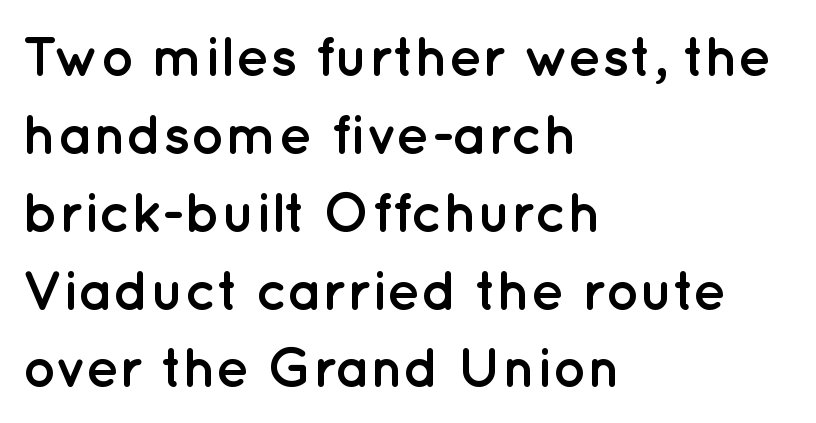
The image shows 56 px semibold sans-serif type, upright; set left-aligned, normal line spacing (1.39x), normal letter spacing, not underlined; low stroke contrast and a medium x-height.
